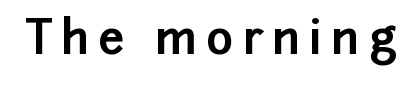
If you drew a line through each stem, it would be perfectly vertical. Nothing sits at the stroke ends, so this counts as sans-serif. This sample uses expanded letter spacing, leaving extra air between glyphs. You could not count columns in this text — the font is proportionally spaced.
